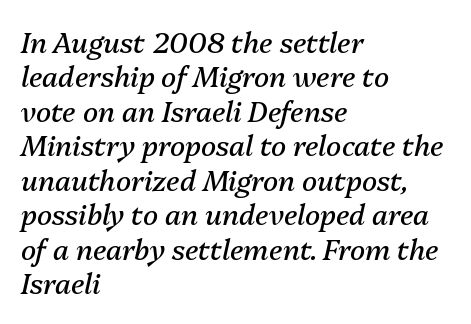
The image shows 28 px regular-weight type, italic (leaning right); set left-aligned, line spacing 1.23x, normal letter spacing, not underlined; medium stroke contrast and a medium x-height.
